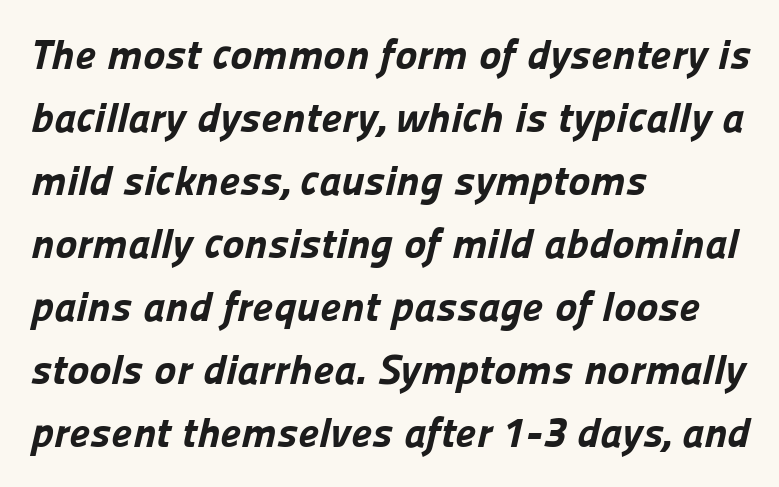
Q: Is the text bold? A: Yes.
Q: Is the typeface a serif or a sans-serif typeface? A: Sans-serif.
Q: Is the text underlined? A: No.
Q: How is the paragraph aligned? A: Left-aligned.
Q: Is the spacing between letters normal or unusually wide? A: Normal.
Q: Is the spacing between lines tight, normal or loose? A: Normal.
Q: Width (condensed, normal, or wide)? A: Normal.
Q: Stroke contrast? A: Low.
Q: x-height? A: Medium.
Q: Monospaced? A: No.
